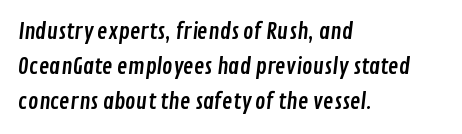
The image shows 22 px text type; set left-aligned, normal line spacing (1.59x), normal letter spacing, not underlined.
